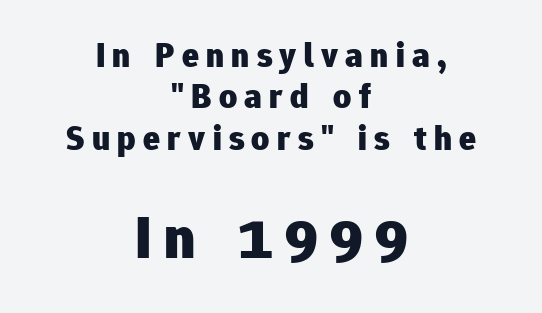
{"serif": "no", "italic": "no", "bold": "yes", "weight": "heavy", "width": "normal", "stroke_contrast": "low", "x_height": "medium", "monospaced": "no", "underline": "no", "align": "center", "line_spacing_ratio": 1.18, "letter_spacing": "wide", "letter_spacing_em": 0.21, "larger_block": "second", "size_ratio": 1.74, "glyph_px": 61}
